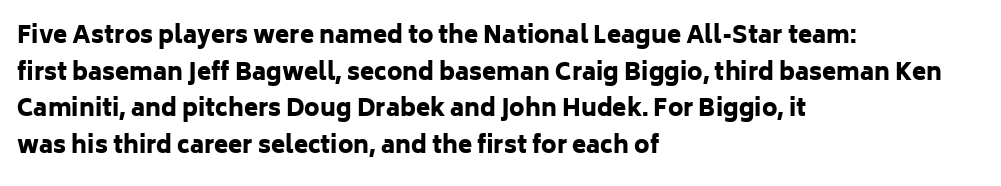
{"italic": "no", "bold": "yes", "underline": "no", "align": "left", "line_spacing": "normal", "line_spacing_ratio": 1.59, "letter_spacing": "normal", "letter_spacing_em": 0.0, "glyph_px": 23}
